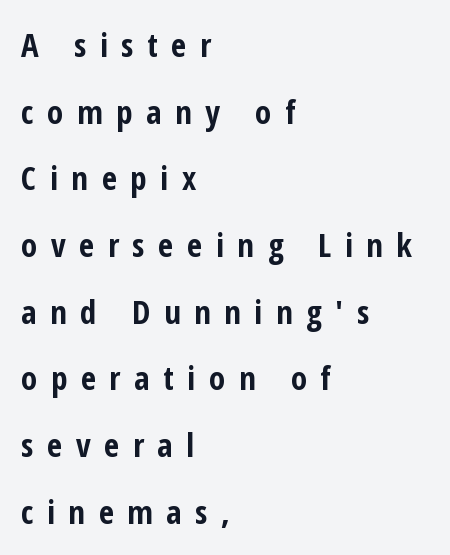
The image shows 33 px bold, condensed sans-serif type, upright; set left-aligned, loose line spacing (2.02x), unusually wide letter spacing (+0.41 em), not underlined; low stroke contrast and a medium x-height.
